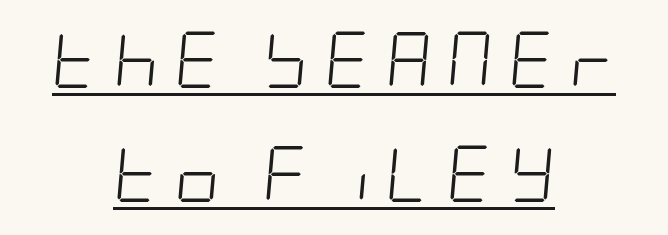
The image shows 56 px light, condensed type, italic (leaning right); set centered, loose line spacing (2.04x), unusually wide letter spacing (+0.28 em), underlined; low stroke contrast and a large x-height.
